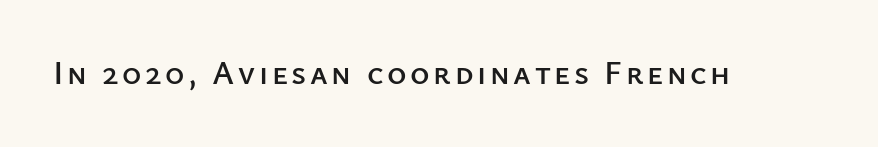
Q: Is the text italic (slanted)? A: No, it is upright.
Q: Is the typeface a serif or a sans-serif typeface? A: Sans-serif.
Q: Is the text underlined? A: No.
Q: Width (condensed, normal, or wide)? A: Normal.
Q: Stroke contrast? A: Low.
Q: x-height? A: Medium.
Q: Monospaced? A: No.
